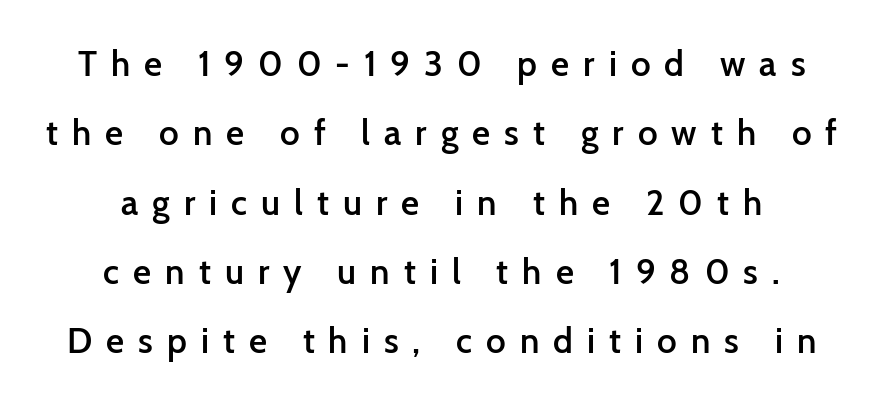
Moderately thickened strokes mark this as semibold type. Proportional: the letters do not fall into vertical columns. Rows of type keep a wide berth in the vertical direction. Underlining? Definitely not there.
